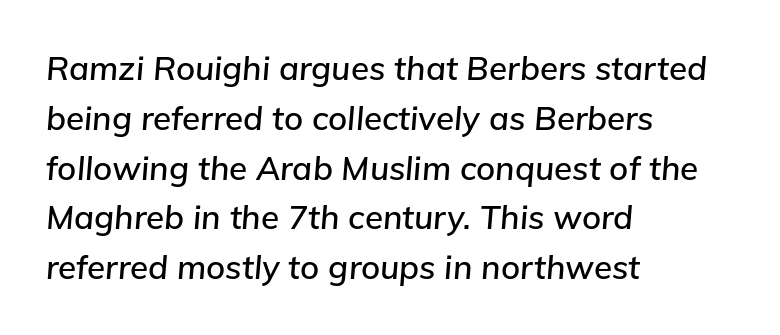
The image shows 33 px text type, italic (leaning right); set left-aligned, normal line spacing (1.51x), normal letter spacing, not underlined; low stroke contrast and a medium x-height.
